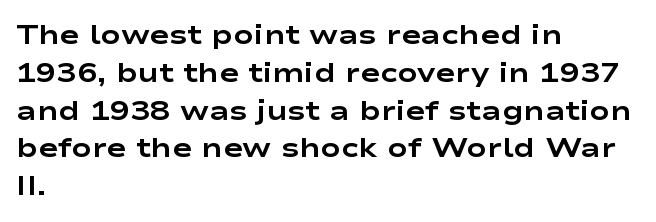
{"italic": "no", "bold": "yes", "underline": "no", "align": "left", "line_spacing": "normal", "line_spacing_ratio": 1.4, "letter_spacing": "normal", "letter_spacing_em": 0.0, "glyph_px": 27}
